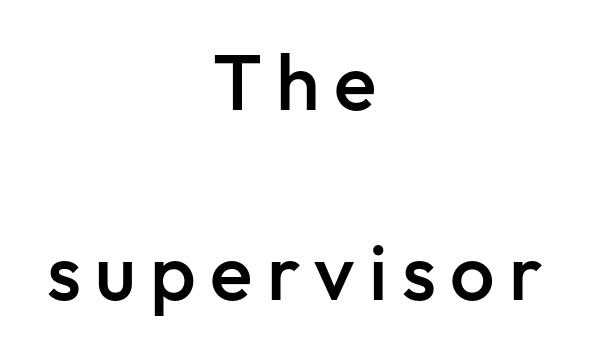
{"serif": "no", "italic": "no", "bold": "semi", "weight": "semibold", "width": "normal", "stroke_contrast": "low", "x_height": "medium", "monospaced": "no", "underline": "no", "align": "center", "line_spacing": "loose", "line_spacing_ratio": 2.4, "glyph_px": 79}
